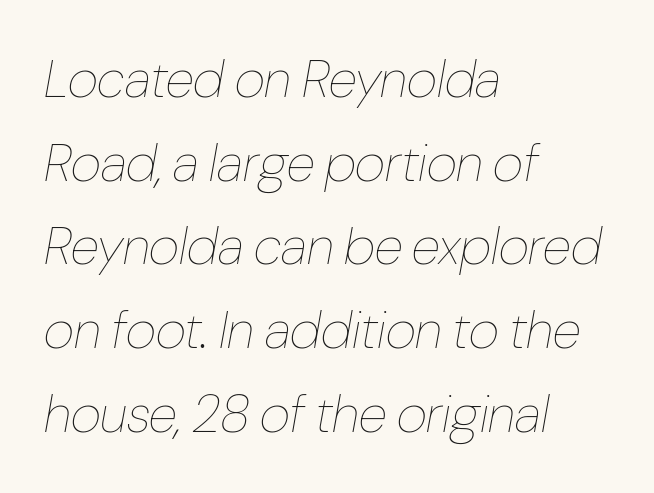
The image shows 53 px thin, condensed type, italic (leaning right); set left-aligned, normal line spacing (1.58x), normal letter spacing, not underlined; low stroke contrast and a medium x-height.
